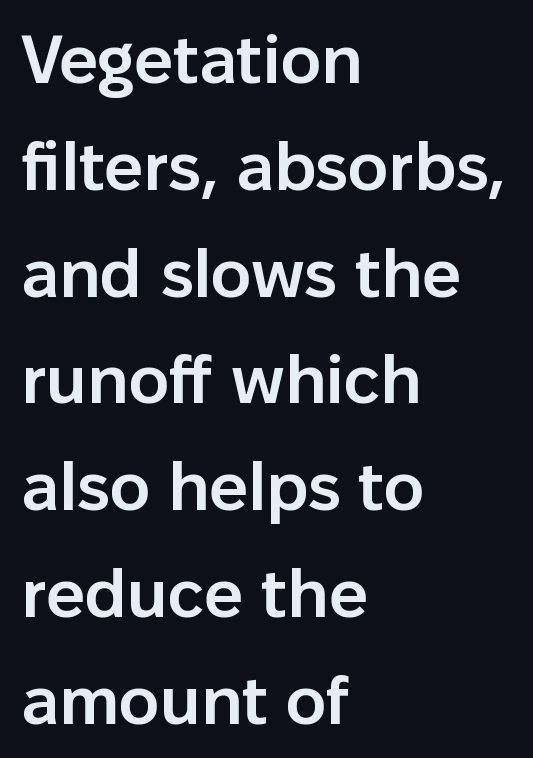
Q: Is the text bold? A: Semi-bold.
Q: Is the text italic (slanted)? A: No, it is upright.
Q: Is the typeface a serif or a sans-serif typeface? A: Sans-serif.
Q: Is the text underlined? A: No.
Q: How is the paragraph aligned? A: Left-aligned.
Q: Is the spacing between letters normal or unusually wide? A: Normal.
Q: Is the spacing between lines tight, normal or loose? A: Normal.
Q: Width (condensed, normal, or wide)? A: Normal.
Q: Stroke contrast? A: Low.
Q: x-height? A: Medium.
Q: Monospaced? A: No.
